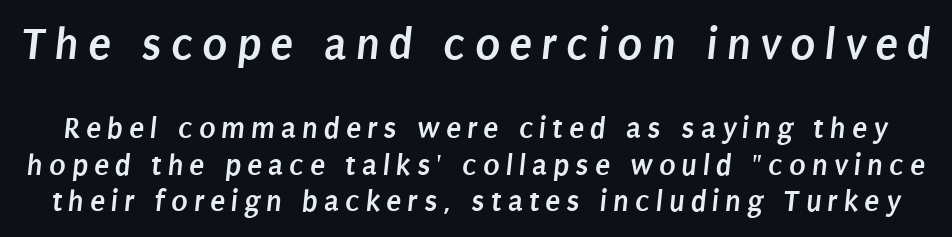
The image shows 47 px semibold, condensed sans-serif type; set line spacing 1.18x, not underlined; the first (top) block is 1.52x larger; low stroke contrast and a large x-height.
